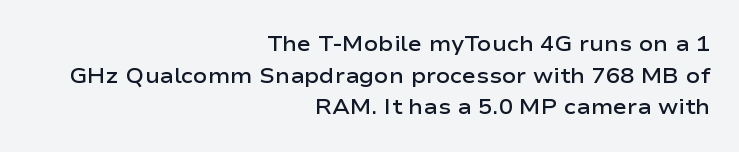
{"italic": "no", "bold": "semi", "underline": "no", "align": "right", "line_spacing": "normal", "line_spacing_ratio": 1.51, "letter_spacing": "normal", "letter_spacing_em": 0.0, "glyph_px": 21}
